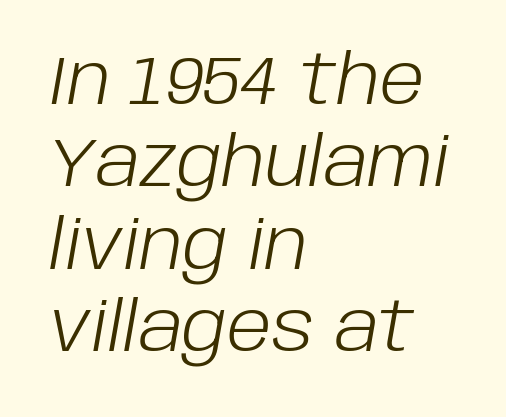
Honestly, the letter spacing is just normal — you wouldn't notice it. Stems here are at most as thick as an everyday book face. Descenders hang freely into open space. Looks like regular typesetting: each glyph gets only the width it needs. In terms of posture, this sample is oblique.
